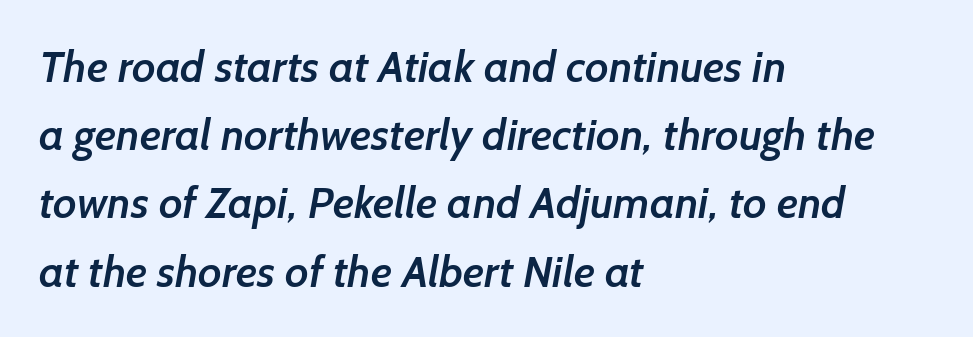
{"serif": "no", "bold": "semi", "weight": "semibold", "width": "normal", "stroke_contrast": "low", "x_height": "medium", "monospaced": "no", "underline": "no", "align": "left", "line_spacing": "normal", "line_spacing_ratio": 1.55, "letter_spacing": "normal", "letter_spacing_em": 0.0, "glyph_px": 44}
